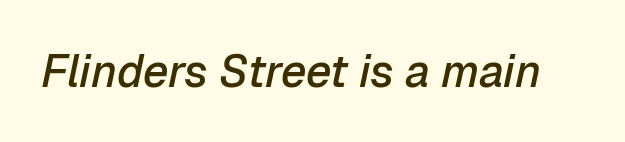
The axis of the letterforms is tilted away from vertical. The foot of each line stays bare and open. These lines keep a tight, regular rhythm from letter to letter. Strokes here are thickened, but only to semibold level.
